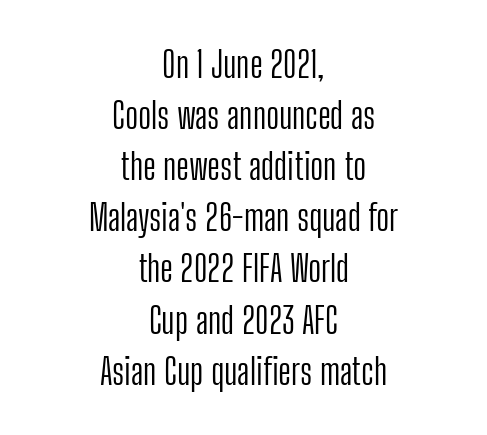
Q: Is the text bold? A: No.
Q: Is the text italic (slanted)? A: No, it is upright.
Q: Is the typeface a serif or a sans-serif typeface? A: Sans-serif.
Q: Is the text underlined? A: No.
Q: How is the paragraph aligned? A: Centered.
Q: Is the spacing between letters normal or unusually wide? A: Normal.
Q: Is the spacing between lines tight, normal or loose? A: Normal.
Q: Width (condensed, normal, or wide)? A: Condensed.
Q: Stroke contrast? A: Low.
Q: x-height? A: Medium.
Q: Monospaced? A: No.
